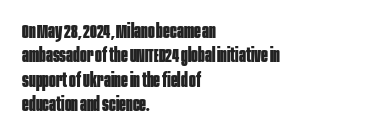
In terms of weight, the rendering is a true, heavy bold. In CSS terms this would be text-align: left. This rendering leaves character spacing at its baseline value. Honestly, there is no underline to notice here at all. The typography opts for an upright posture over an oblique one.
